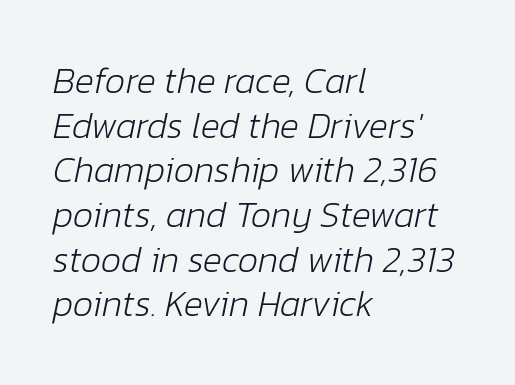
{"italic": "yes", "lean": "right", "slant_degrees": 12, "bold": "no", "weight": "light", "width": "normal", "stroke_contrast": "low", "x_height": "medium", "monospaced": "no", "underline": "no", "align": "left", "line_spacing_ratio": 1.24, "letter_spacing": "normal", "letter_spacing_em": 0.0, "glyph_px": 36}
